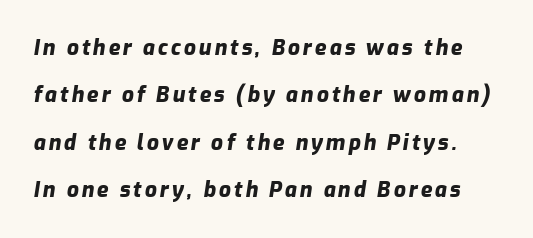
{"italic": "yes", "lean": "right", "slant_degrees": 9, "bold": "yes", "underline": "no", "line_spacing": "loose", "line_spacing_ratio": 2.26, "glyph_px": 21}
